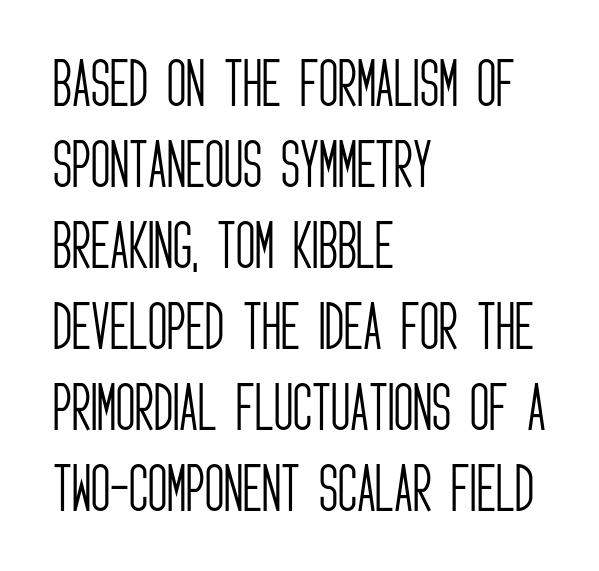
Q: Is the text bold? A: No.
Q: Is the text italic (slanted)? A: No, it is upright.
Q: Is the typeface a serif or a sans-serif typeface? A: Sans-serif.
Q: Is the text underlined? A: No.
Q: How is the paragraph aligned? A: Left-aligned.
Q: Is the spacing between letters normal or unusually wide? A: Normal.
Q: Is the spacing between lines tight, normal or loose? A: Normal.
Q: Width (condensed, normal, or wide)? A: Condensed.
Q: Stroke contrast? A: Low.
Q: x-height? A: Large.
Q: Monospaced? A: No.
